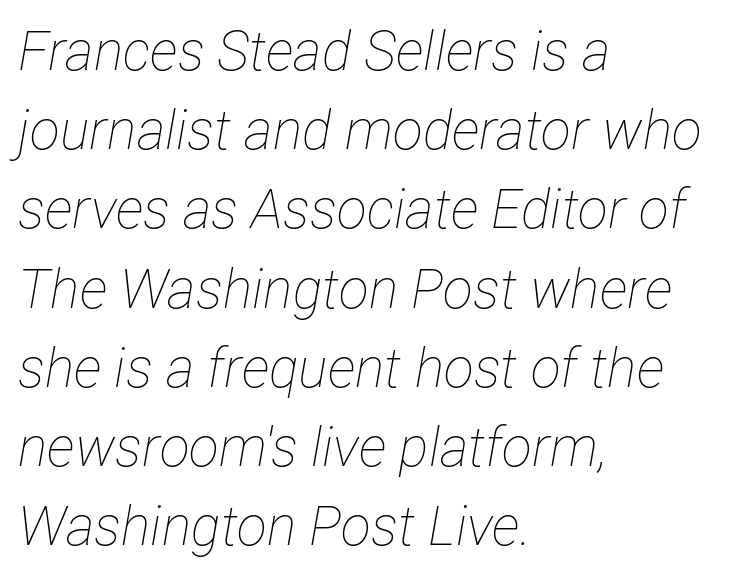
{"italic": "yes", "lean": "right", "slant_degrees": 12, "bold": "no", "weight": "thin", "width": "condensed", "stroke_contrast": "low", "x_height": "medium", "monospaced": "no", "underline": "no", "align": "left", "line_spacing": "normal", "line_spacing_ratio": 1.44, "letter_spacing": "normal", "letter_spacing_em": 0.0, "glyph_px": 55}
